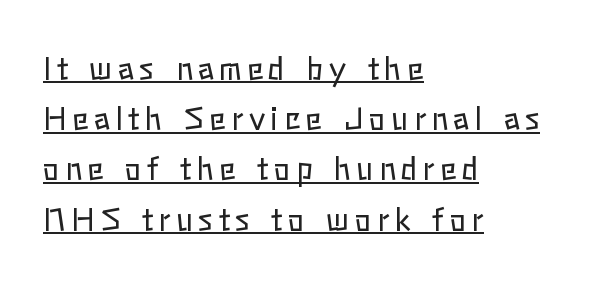
{"italic": "no", "bold": "no", "weight": "regular", "width": "normal", "stroke_contrast": "low", "x_height": "medium", "monospaced": "no", "underline": "yes", "align": "left", "line_spacing": "normal", "line_spacing_ratio": 1.62, "glyph_px": 31}
